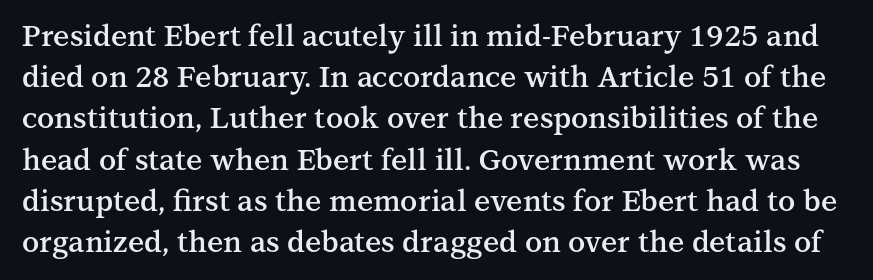
{"serif": "yes", "italic": "no", "bold": "semi", "weight": "semibold", "width": "normal", "stroke_contrast": "medium", "x_height": "medium", "monospaced": "no", "underline": "no", "line_spacing": "normal", "line_spacing_ratio": 1.42, "letter_spacing": "normal", "letter_spacing_em": 0.0, "glyph_px": 29}
